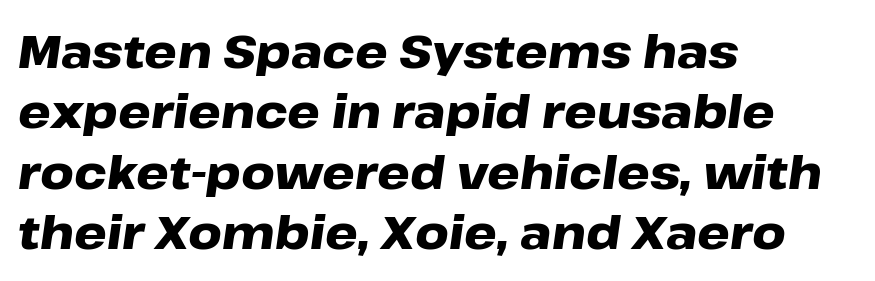
The image shows 46 px heavy, wide type, italic (leaning right); set left-aligned, normal line spacing (1.31x), normal letter spacing, not underlined; low stroke contrast and a medium x-height.
